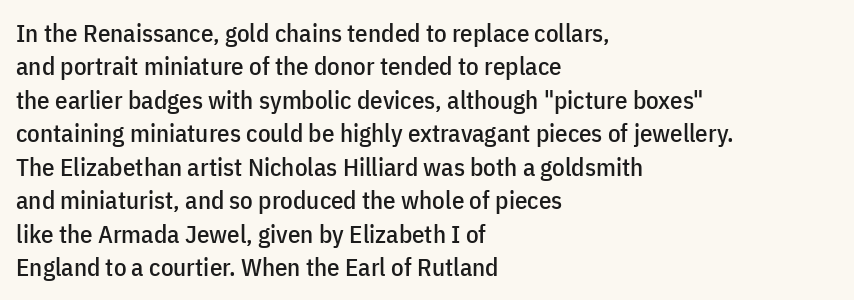
Students, observe: this is what conventionally led text looks like. Observe the ordinary spacing: letters are neighbours, not strangers. Designer's note — italics off, roman on. The specimen omits any rule beneath the text block's lines.
